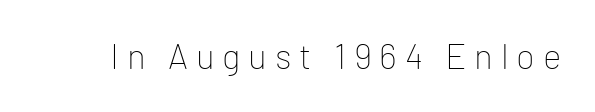
The image shows 35 px thin sans-serif type, upright; set unusually wide letter spacing (+0.22 em), not underlined; low stroke contrast and a medium x-height.
